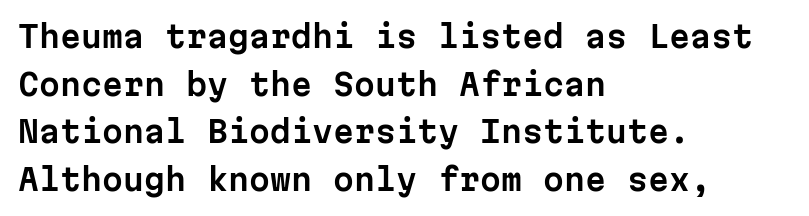
The image shows 30 px sans-serif type, upright, monospaced; set left-aligned, normal line spacing (1.59x), normal letter spacing, not underlined; low stroke contrast and a medium x-height.
